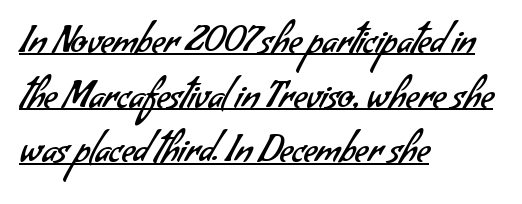
Is this a fixed-width face? No — the glyphs have proportional, varying widths. The face looks like a standard text weight, possibly lighter. The specimen includes a rule beneath the text block's lines. This is sans-serif lettering, the kind often seen on screens and signage.
